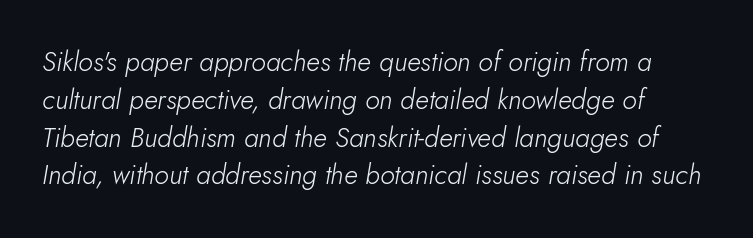
Line beginnings align vertically; line endings do not. Reading down the column, the eye jumps a familiar distance to each next line. Anything drawn beneath the words? Only blank space. Standard letterfit; no display-style spreading of the glyphs. The typesetting does not lean heavy: it is not bold. Compared with ordinary roman type, these characters are visibly tilted.
